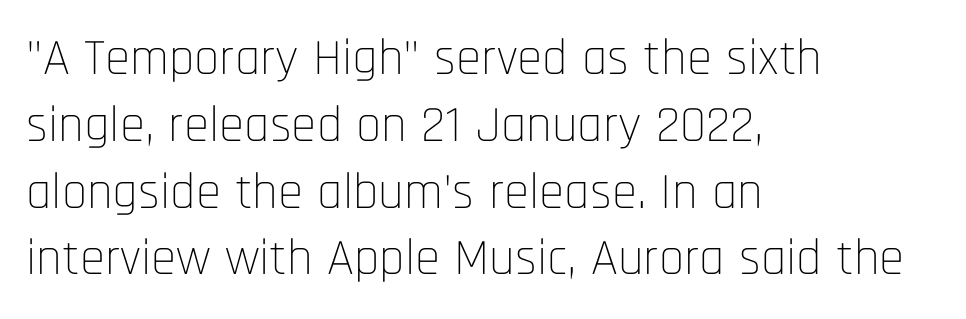
Spacing verdict: proportional, widths tailored to each character. Unmarked baselines from the first word to the last. The font sits on the lighter half of the weight spectrum, regular included. You could call the tracking neutral — neither tight nor loose.
